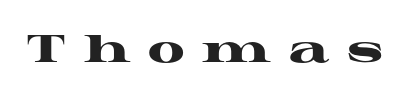
It's the straight-up-and-down kind of type. These lines are composed in type with serifs. Descenders are the only things crossing below the line. Each letter keeps its own natural width here, so spacing adapts to shape. Strong, thick strokes mark this as bold type. How are the letters spaced? Widely, with obvious added tracking.
